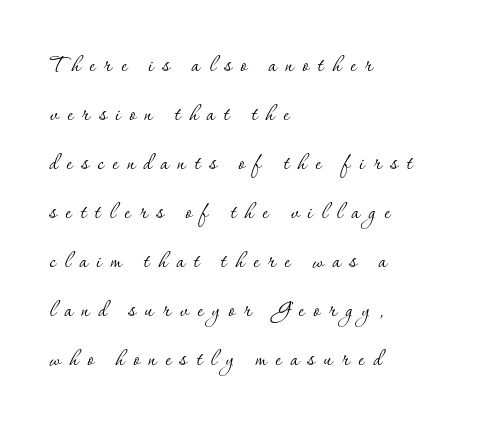
Is this a heavy cut? Hardly; it is regular or lighter. Yep, those are serifs on the letters. Letters rest on an invisible, unmarked baseline. Left-aligned paragraph, ragged on the right. The letterforms stand isolated, each surrounded by extra space.
